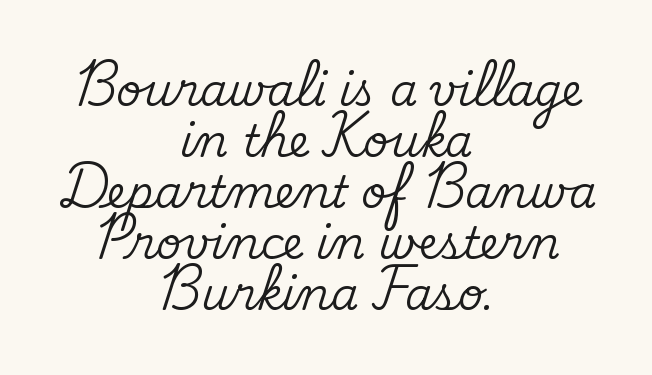
Caption: multi-line text, centered on the measure. Is this a fixed-width face? No — the glyphs have proportional, varying widths. The gaps between neighbouring characters are ordinary and unremarkable.
